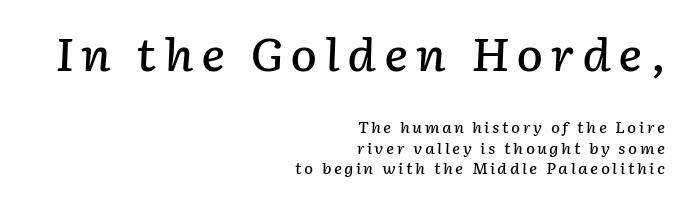
Notice how the passage keeps a crisp vertical edge on the right only. It's the slanting kind of type. Underlining? Definitely not there. Looks like regular typesetting: each glyph gets only the width it needs.
